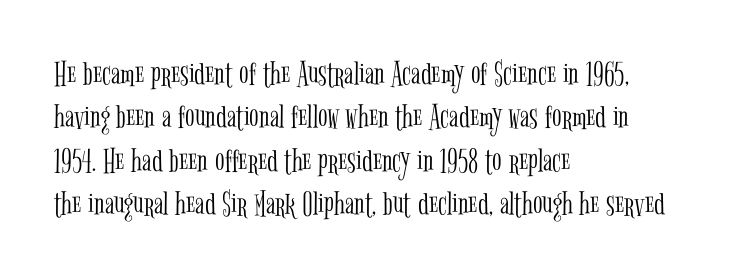
Q: Is the text bold? A: No.
Q: Is the text italic (slanted)? A: No, it is upright.
Q: Is the typeface a serif or a sans-serif typeface? A: Serif.
Q: Is the text underlined? A: No.
Q: How is the paragraph aligned? A: Left-aligned.
Q: Is the spacing between letters normal or unusually wide? A: Normal.
Q: Width (condensed, normal, or wide)? A: Condensed.
Q: Stroke contrast? A: Low.
Q: x-height? A: Medium.
Q: Monospaced? A: No.
